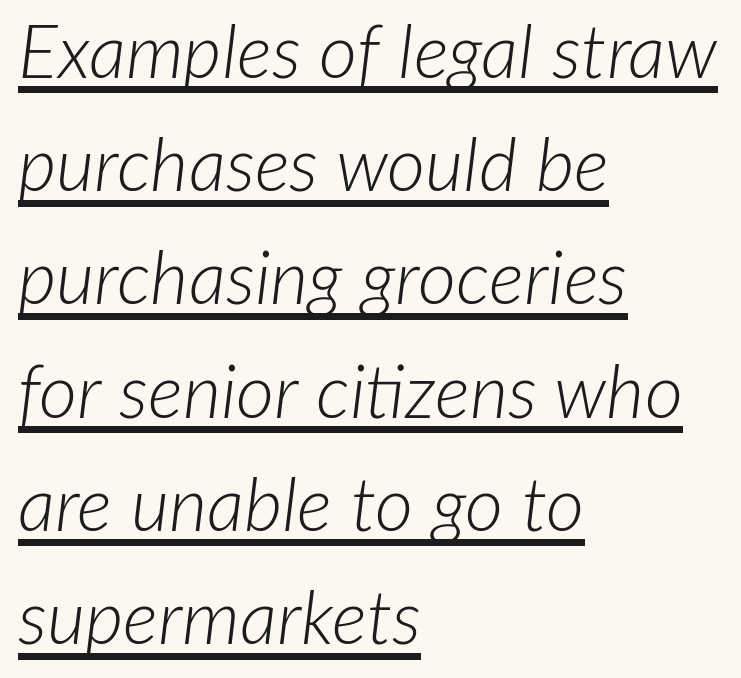
{"italic": "yes", "lean": "right", "slant_degrees": 7, "bold": "no", "weight": "light", "width": "normal", "stroke_contrast": "low", "x_height": "medium", "monospaced": "no", "underline": "yes", "align": "left", "line_spacing": "normal", "line_spacing_ratio": 1.53, "letter_spacing": "normal", "letter_spacing_em": 0.0, "glyph_px": 74}
